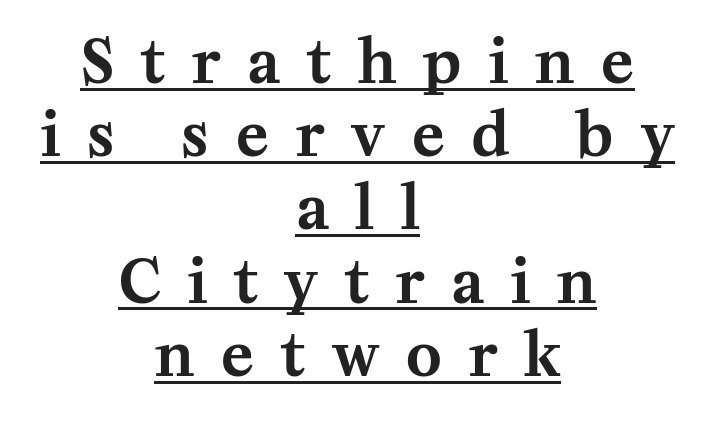
Q: Is the text italic (slanted)? A: No, it is upright.
Q: Is the typeface a serif or a sans-serif typeface? A: Serif.
Q: Is the text underlined? A: Yes.
Q: How is the paragraph aligned? A: Centered.
Q: Is the spacing between letters normal or unusually wide? A: Unusually wide.
Q: Width (condensed, normal, or wide)? A: Normal.
Q: Stroke contrast? A: Medium.
Q: x-height? A: Medium.
Q: Monospaced? A: No.
